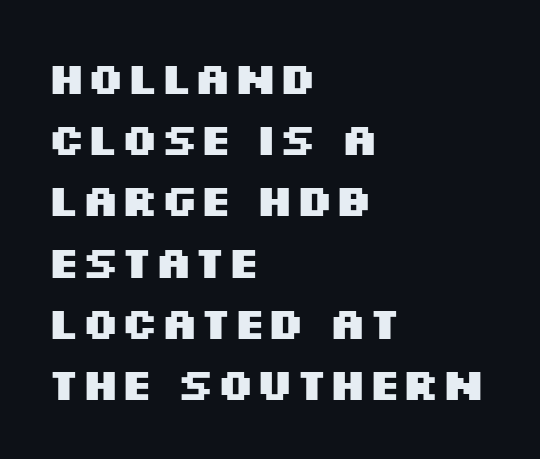
Q: Is the text bold? A: Yes.
Q: Is the text italic (slanted)? A: No, it is upright.
Q: Is the typeface a serif or a sans-serif typeface? A: Sans-serif.
Q: Is the text underlined? A: No.
Q: How is the paragraph aligned? A: Left-aligned.
Q: Is the spacing between letters normal or unusually wide? A: Normal.
Q: Is the spacing between lines tight, normal or loose? A: Normal.
Q: Width (condensed, normal, or wide)? A: Wide.
Q: Stroke contrast? A: Medium.
Q: x-height? A: Large.
Q: Monospaced? A: No.
